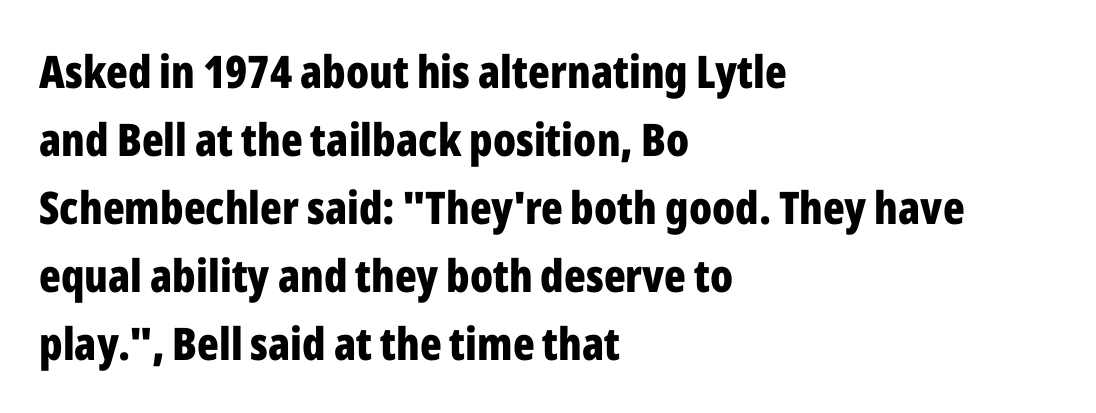
Q: Is the text bold? A: Yes.
Q: Is the text italic (slanted)? A: No, it is upright.
Q: Is the typeface a serif or a sans-serif typeface? A: Sans-serif.
Q: Is the text underlined? A: No.
Q: How is the paragraph aligned? A: Left-aligned.
Q: Is the spacing between letters normal or unusually wide? A: Normal.
Q: Is the spacing between lines tight, normal or loose? A: Normal.
Q: Width (condensed, normal, or wide)? A: Condensed.
Q: Stroke contrast? A: Low.
Q: x-height? A: Medium.
Q: Monospaced? A: No.
